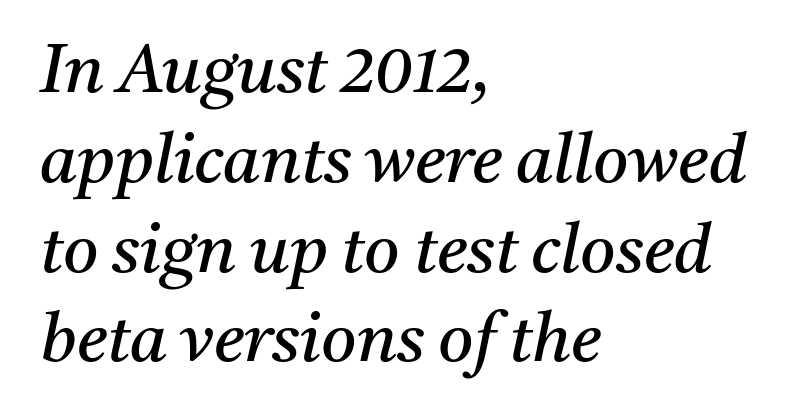
Q: Is the text bold? A: No.
Q: Is the text italic (slanted)? A: Yes, it leans right by about 11 degrees.
Q: Is the typeface a serif or a sans-serif typeface? A: Serif.
Q: Is the text underlined? A: No.
Q: How is the paragraph aligned? A: Left-aligned.
Q: Is the spacing between letters normal or unusually wide? A: Normal.
Q: Is the spacing between lines tight, normal or loose? A: Normal.
Q: Width (condensed, normal, or wide)? A: Normal.
Q: Stroke contrast? A: Medium.
Q: x-height? A: Medium.
Q: Monospaced? A: No.
